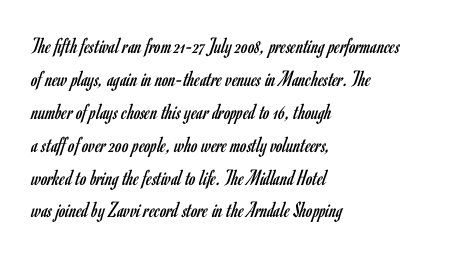
{"bold": "no", "underline": "no", "align": "left", "line_spacing": "normal", "line_spacing_ratio": 1.43, "letter_spacing": "normal", "letter_spacing_em": 0.0, "glyph_px": 23}
